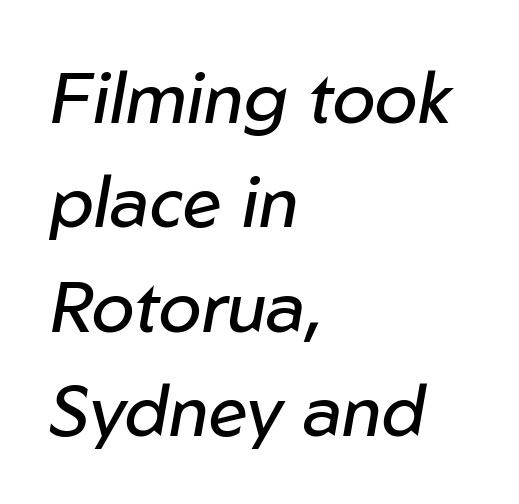
{"italic": "yes", "lean": "right", "slant_degrees": 10, "bold": "no", "weight": "regular", "width": "normal", "stroke_contrast": "low", "x_height": "medium", "monospaced": "no", "underline": "no", "align": "left", "line_spacing": "normal", "line_spacing_ratio": 1.47, "letter_spacing": "normal", "letter_spacing_em": 0.0, "glyph_px": 71}
